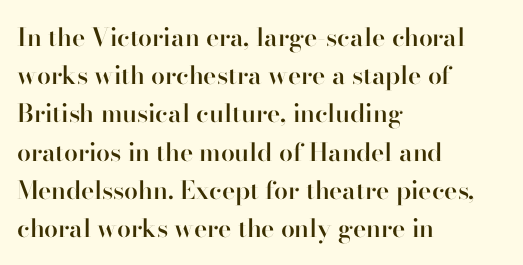
Q: Is the text bold? A: Semi-bold.
Q: Is the text italic (slanted)? A: No, it is upright.
Q: Is the text underlined? A: No.
Q: How is the paragraph aligned? A: Left-aligned.
Q: Is the spacing between letters normal or unusually wide? A: Normal.
Q: Is the spacing between lines tight, normal or loose? A: Normal.
